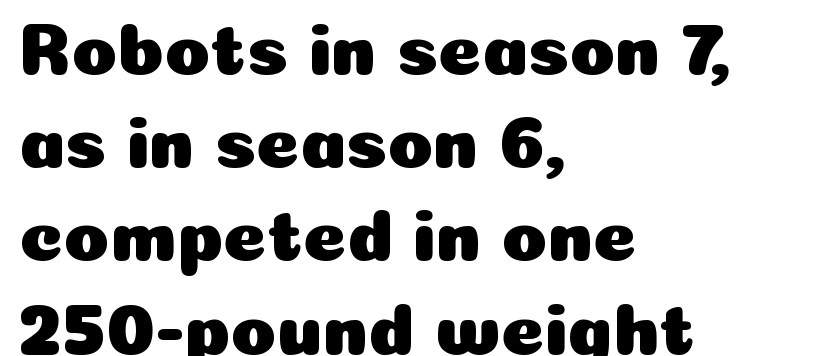
Only glyphs here, with clear space below each row. Reading down the block, your eye returns to a fixed left position each line. This sample uses an upright cut, with every glyph sitting square on the baseline. Regular leading. Note the varied advance widths — an 'i' is clearly narrower than an 'm'. In terms of letterspacing, this is plain default setting.
